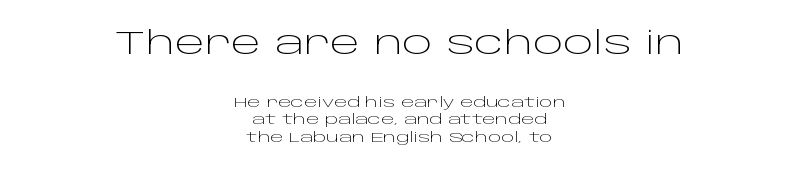
The font sits on the lighter half of the weight spectrum, regular included. No feet cap the strokes, marking this as sans-serif type. Typeset on center — no edge is straight. Is there any slant? The stems are plumb.
